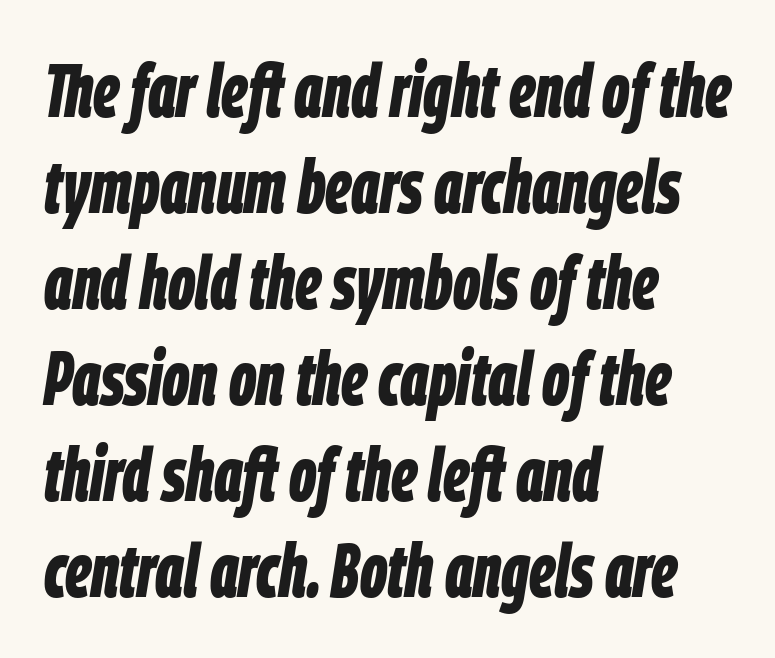
Q: Is the text bold? A: Yes.
Q: Is the text italic (slanted)? A: Yes, it leans right by about 9 degrees.
Q: Is the text underlined? A: No.
Q: How is the paragraph aligned? A: Left-aligned.
Q: Is the spacing between letters normal or unusually wide? A: Normal.
Q: Is the spacing between lines tight, normal or loose? A: Normal.
Q: Width (condensed, normal, or wide)? A: Condensed.
Q: Stroke contrast? A: Low.
Q: x-height? A: Large.
Q: Monospaced? A: No.
